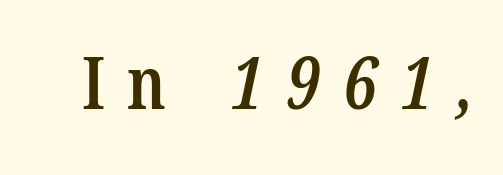
{"serif": "yes", "bold": "semi", "weight": "semibold", "width": "condensed", "stroke_contrast": "low", "x_height": "medium", "monospaced": "no", "underline": "no", "letter_spacing": "wide", "letter_spacing_em": 0.3, "glyph_px": 73}
